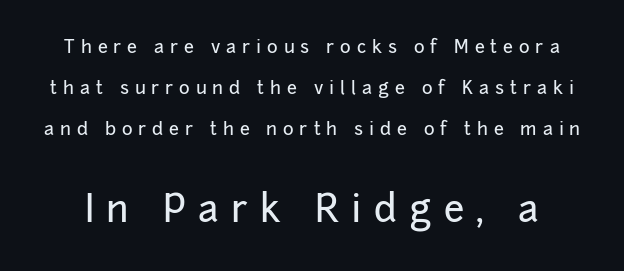
Descender tails drop into unmarked territory. Stroke terminals: plain, sans-serif. Style check: upright. Each new line begins a long way beneath the previous one.
